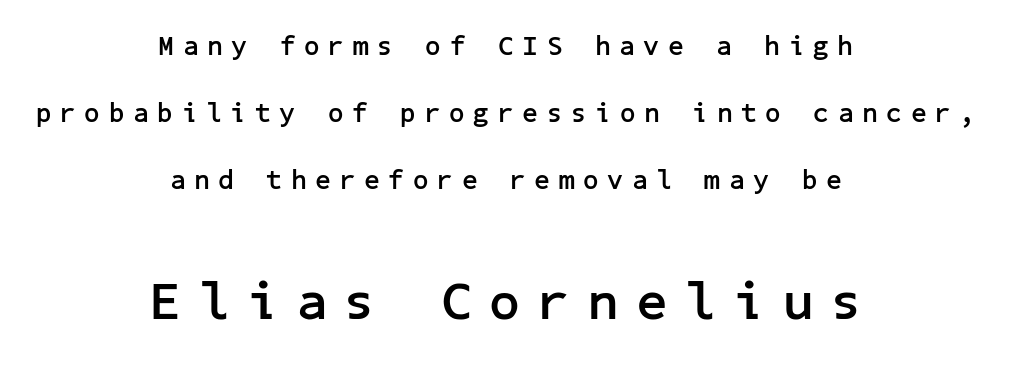
Q: Is the text bold? A: Yes.
Q: Is the text italic (slanted)? A: No, it is upright.
Q: Is the typeface a serif or a sans-serif typeface? A: Sans-serif.
Q: Is the text underlined? A: No.
Q: How is the paragraph aligned? A: Centered.
Q: Is the spacing between letters normal or unusually wide? A: Unusually wide.
Q: Is the spacing between lines tight, normal or loose? A: Loose.
Q: Which block of text is set in a larger size, the first (top) or the second (bottom)? A: The second (bottom) one.
Q: Width (condensed, normal, or wide)? A: Normal.
Q: Stroke contrast? A: Low.
Q: x-height? A: Medium.
